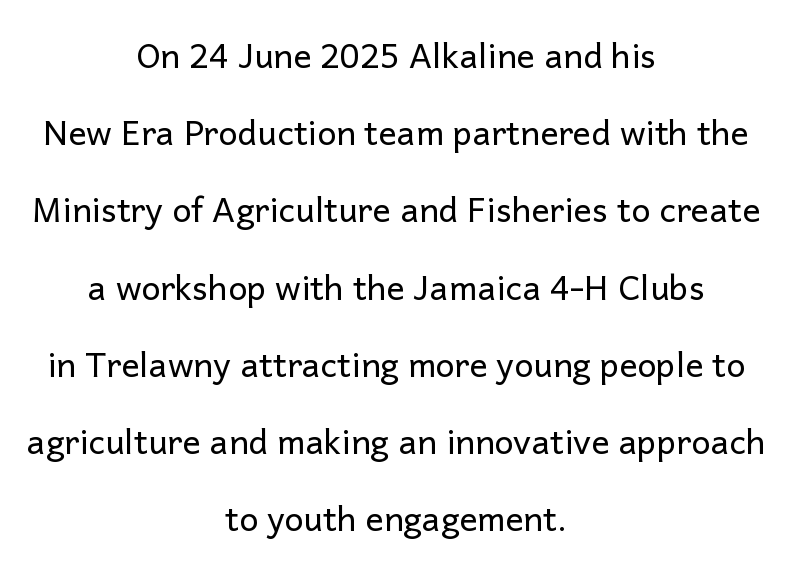
{"serif": "no", "italic": "no", "bold": "no", "weight": "regular", "width": "normal", "stroke_contrast": "low", "x_height": "medium", "monospaced": "no", "underline": "no", "align": "center", "line_spacing": "loose", "line_spacing_ratio": 2.27, "letter_spacing": "normal", "letter_spacing_em": 0.0, "glyph_px": 34}
